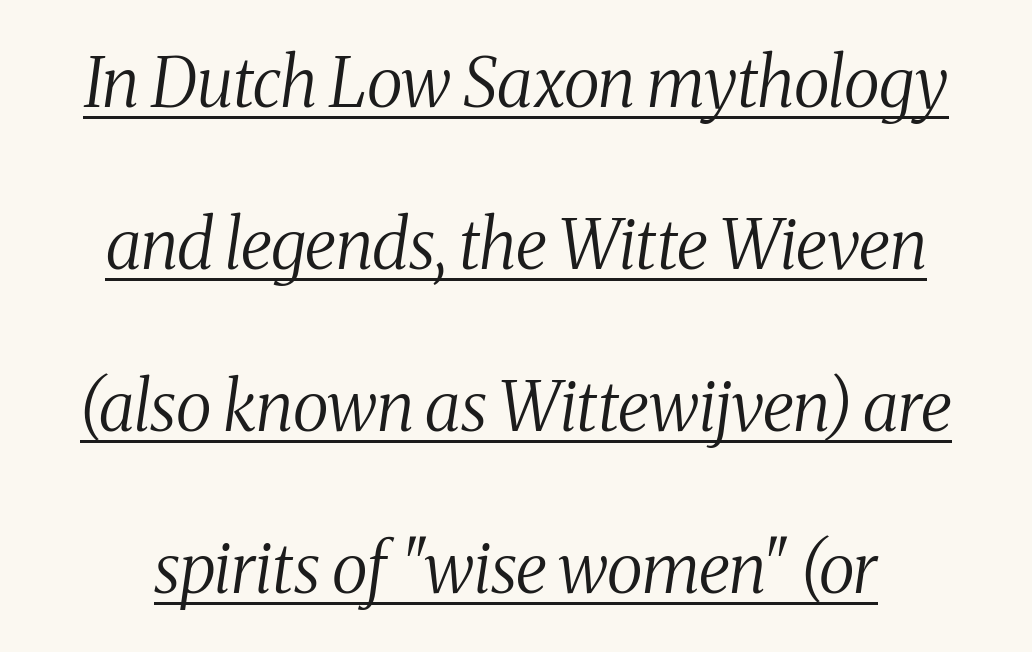
Stem width sits at or under what a default text font uses. Italic? Definitely — the glyphs are oblique. You could not count columns in this text — the font is proportionally spaced. Summary of vertical rhythm: relaxed, with wide interline spacing. Little horizontal feet cap the strokes, marking this as serif type.
